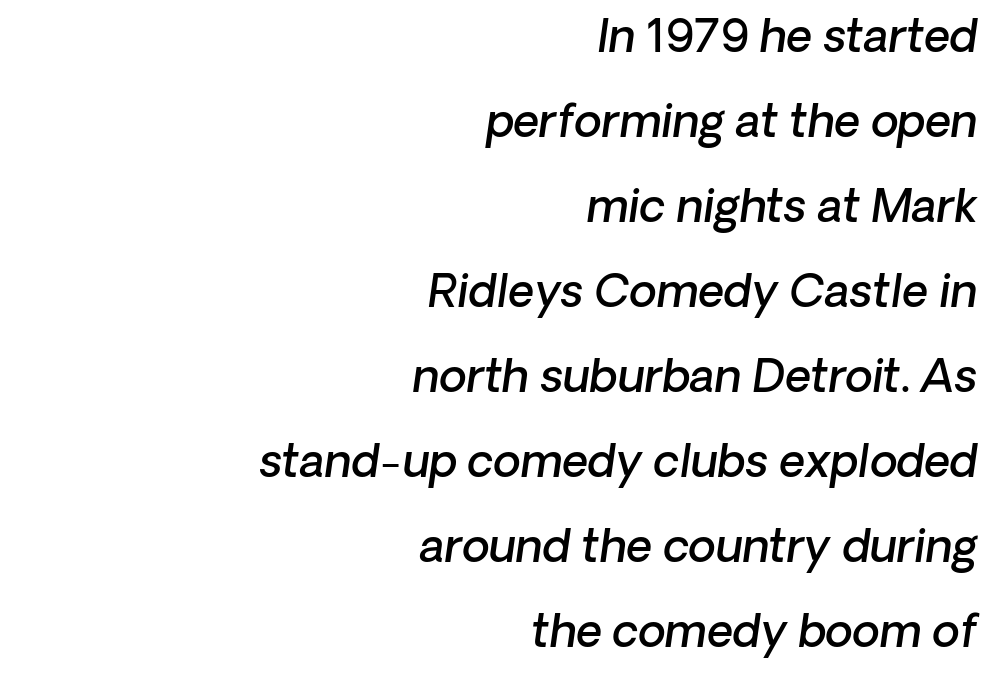
Q: Is the text bold? A: Semi-bold.
Q: Is the text italic (slanted)? A: Yes, it leans right by about 8 degrees.
Q: Is the text underlined? A: No.
Q: How is the paragraph aligned? A: Right-aligned.
Q: Is the spacing between letters normal or unusually wide? A: Normal.
Q: Width (condensed, normal, or wide)? A: Normal.
Q: Stroke contrast? A: Low.
Q: x-height? A: Medium.
Q: Monospaced? A: No.
